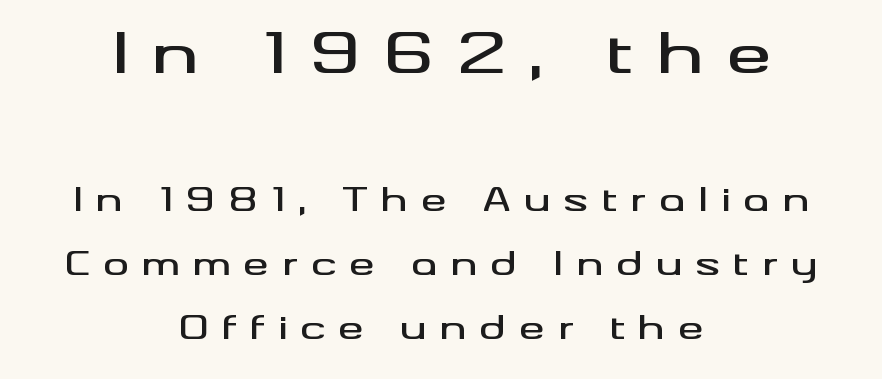
The passage shown is typed in a proportional face where columns would drift. When letters stand straight like this, we call the style roman or upright. A great deal of white space separates one row of letters from the next. If you folded the block vertically in half, each line would mirror itself in length. This rendering employs a face without finishing strokes, i.e., a sans-serif. Visually, the top section dominates because its glyphs are scaled up.
